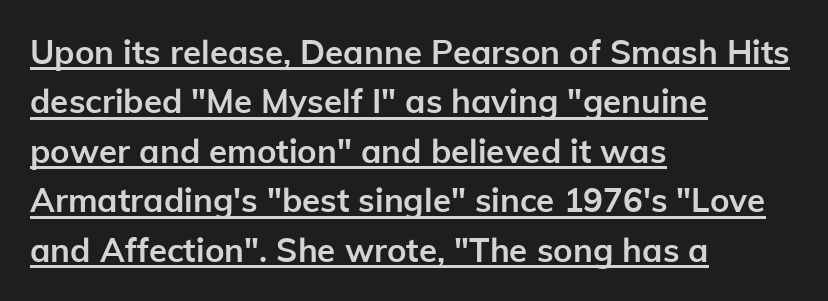
{"serif": "no", "italic": "no", "bold": "yes", "weight": "semibold", "width": "normal", "stroke_contrast": "low", "x_height": "medium", "monospaced": "no", "underline": "yes", "align": "left", "line_spacing": "normal", "line_spacing_ratio": 1.5, "letter_spacing": "normal", "letter_spacing_em": 0.0, "glyph_px": 33}
